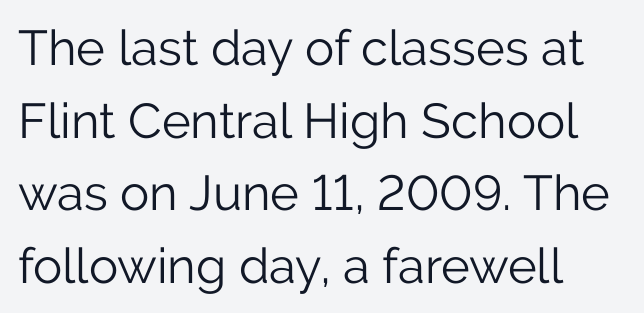
Baseline-to-baseline distance is the conventional proportion of letter height. Italic? Not at all — the glyphs are vertical. Unmarked baselines from the first word to the last. The tracking reads as untouched default to a designer's eye. Does the type have serifs? No, each stem ends abruptly. The face used here is proportionally spaced, like ordinary book or web type.
